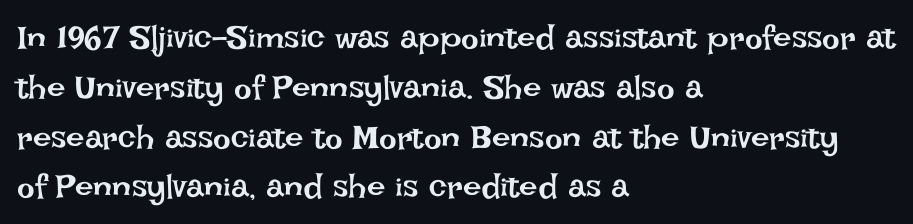
If you drew a line through each stem, it would be perfectly vertical. How would I describe the line gaps? Plain and ordinary. No chunkiness to these letters — they're not bold. This sample uses plain, unmodified letter spacing. You could not count columns in this text — the font is proportionally spaced.
